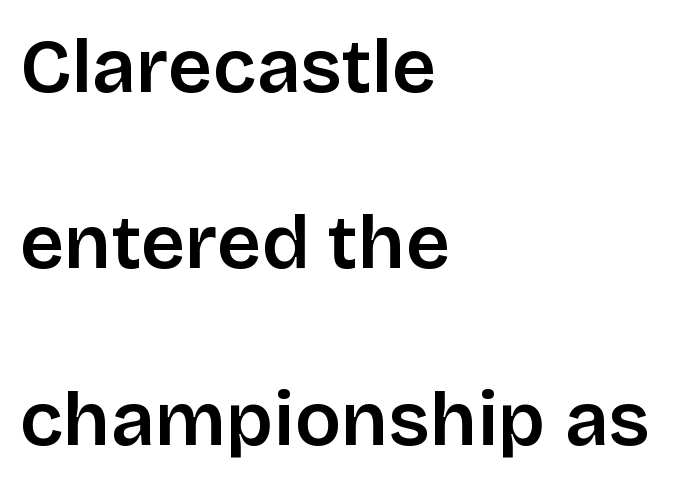
Q: Is the text bold? A: Semi-bold.
Q: Is the text italic (slanted)? A: No, it is upright.
Q: Is the typeface a serif or a sans-serif typeface? A: Sans-serif.
Q: Is the text underlined? A: No.
Q: How is the paragraph aligned? A: Left-aligned.
Q: Is the spacing between letters normal or unusually wide? A: Normal.
Q: Is the spacing between lines tight, normal or loose? A: Loose.
Q: Width (condensed, normal, or wide)? A: Normal.
Q: Stroke contrast? A: Low.
Q: x-height? A: Large.
Q: Monospaced? A: No.
